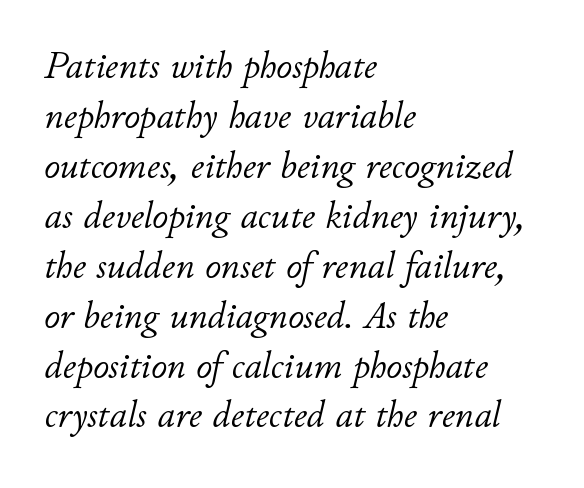
{"italic": "yes", "lean": "right", "slant_degrees": 11, "bold": "no", "weight": "light", "width": "normal", "stroke_contrast": "low", "x_height": "small", "monospaced": "no", "underline": "no", "align": "left", "line_spacing": "normal", "line_spacing_ratio": 1.28, "letter_spacing": "normal", "letter_spacing_em": 0.0, "glyph_px": 39}
